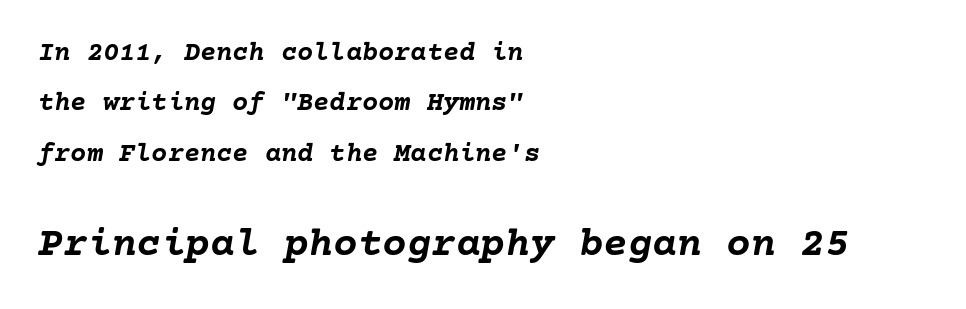
The image shows 41 px semibold type, italic (leaning right); set left-aligned, line spacing 1.87x, normal letter spacing, not underlined; the second (bottom) block is 1.52x larger; low stroke contrast and a medium x-height.
